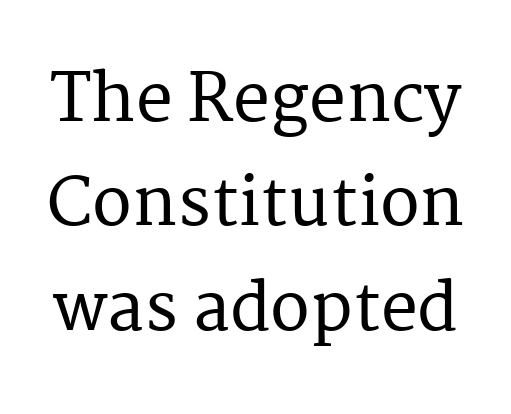
The image shows 66 px serif type, upright; set normal line spacing (1.58x), normal letter spacing, not underlined; medium stroke contrast and a medium x-height.
